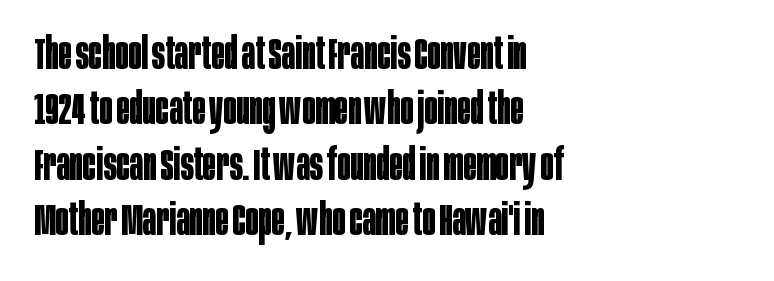
Short note: letters normally spaced. Regarding serifs, this sample does without them. Bold? Absolutely — the strokes are thick and heavy. The ragged edge is on the right, which tells us the setting is flush left.
